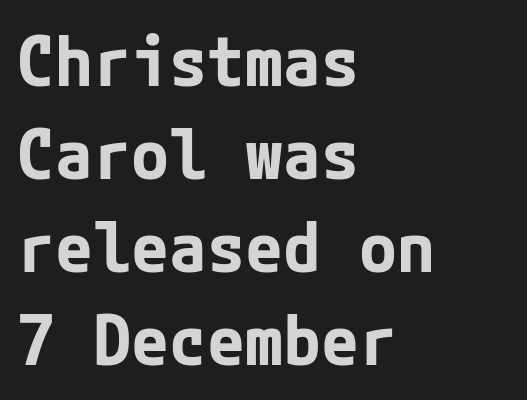
The image shows 69 px bold sans-serif type, upright; set left-aligned, normal line spacing (1.35x), normal letter spacing, not underlined; low stroke contrast and a medium x-height.
